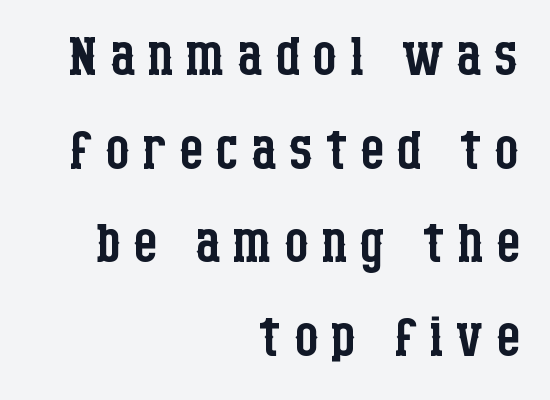
The image shows 78 px regular-weight, condensed serif type, upright; set right-aligned, line spacing 1.2x, not underlined; low stroke contrast and a large x-height.
